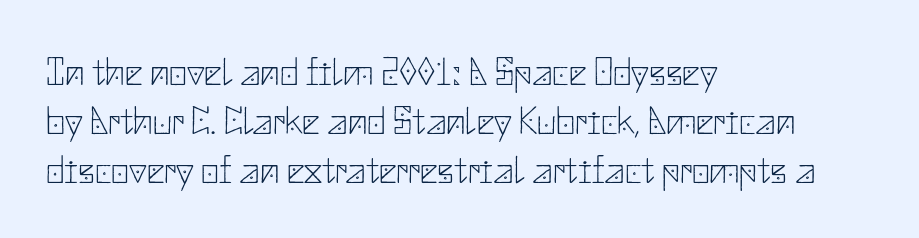
The image shows 39 px thin sans-serif type, upright; set left-aligned, normal line spacing (1.26x), normal letter spacing, not underlined; low stroke contrast and a small x-height.
